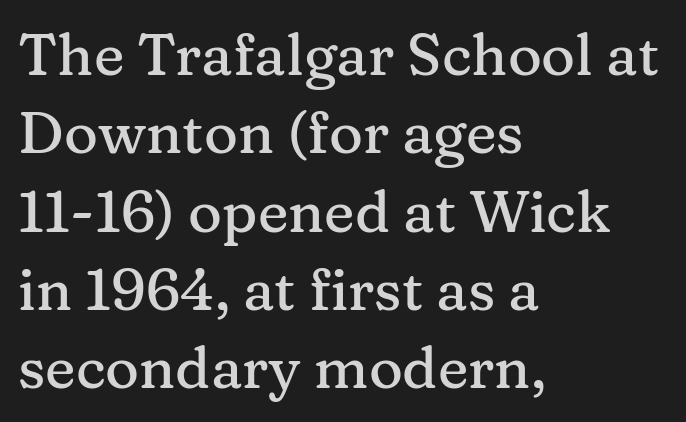
The image shows 58 px serif type, upright; set left-aligned, normal line spacing (1.35x), normal letter spacing, not underlined; medium stroke contrast and a medium x-height.
